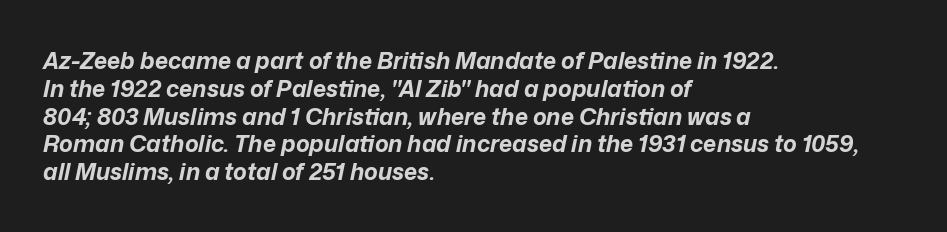
The image shows 23 px bold type, italic (leaning right); set left-aligned, line spacing 1.21x, normal letter spacing, not underlined.
